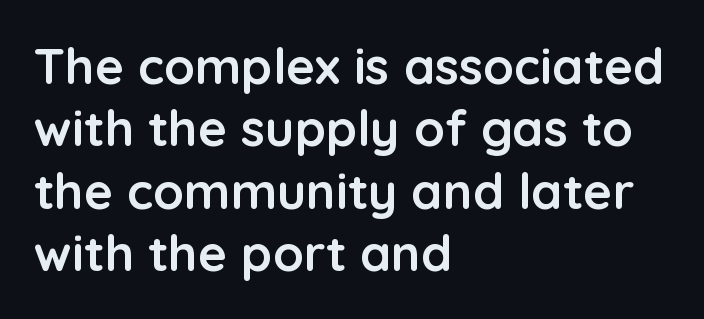
{"serif": "no", "italic": "no", "bold": "yes", "weight": "semibold", "width": "normal", "stroke_contrast": "low", "x_height": "medium", "monospaced": "no", "underline": "no", "align": "left", "line_spacing": "normal", "line_spacing_ratio": 1.25, "letter_spacing": "normal", "letter_spacing_em": 0.0, "glyph_px": 50}
